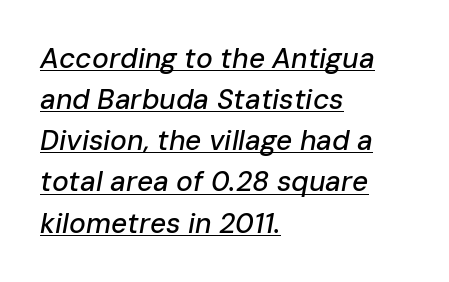
This sample keeps an unexceptional amount of space between lines. The specimen includes a rule beneath the text block's lines. Varying glyph widths throughout — classic text-font behaviour. Visually the block forms a straight wall on the left and a jagged coastline on the right. Slanted lettering throughout.
